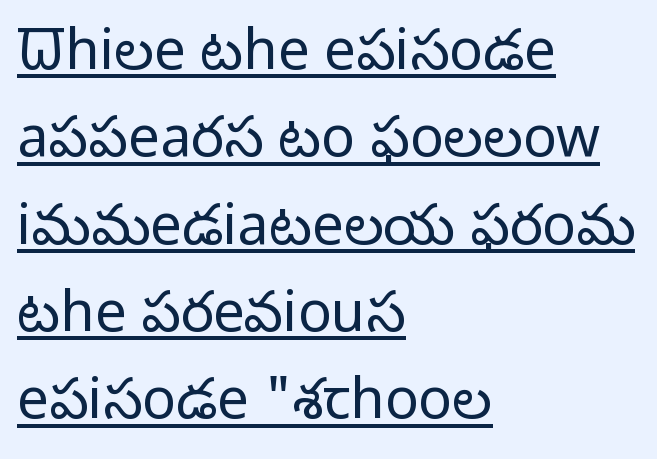
The image shows 56 px light sans-serif type, upright; set left-aligned, normal line spacing (1.56x), normal letter spacing, underlined; low stroke contrast and a medium x-height.
